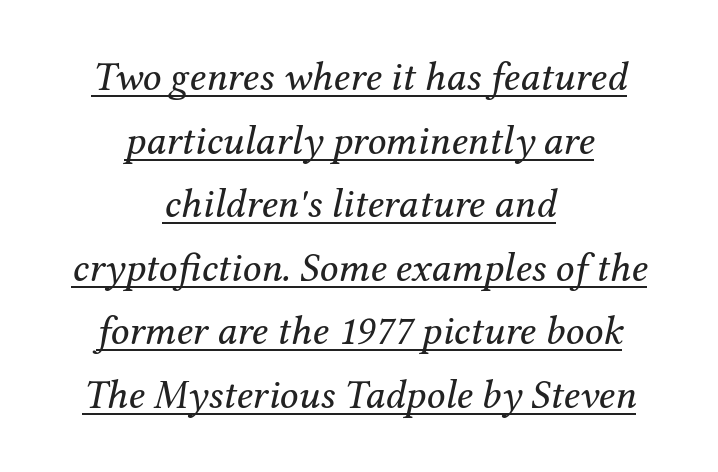
The image shows 41 px regular-weight serif type, italic (leaning right); set centered, normal line spacing (1.55x), normal letter spacing, underlined; medium stroke contrast and a medium x-height.
